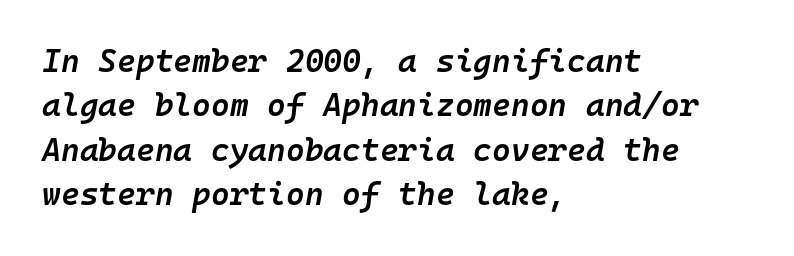
Q: Is the text bold? A: Semi-bold.
Q: Is the text italic (slanted)? A: Yes, it leans right by about 10 degrees.
Q: Is the text underlined? A: No.
Q: How is the paragraph aligned? A: Left-aligned.
Q: Is the spacing between letters normal or unusually wide? A: Normal.
Q: Is the spacing between lines tight, normal or loose? A: Normal.
Q: Width (condensed, normal, or wide)? A: Normal.
Q: Stroke contrast? A: Low.
Q: x-height? A: Medium.
Q: Monospaced? A: Yes.
